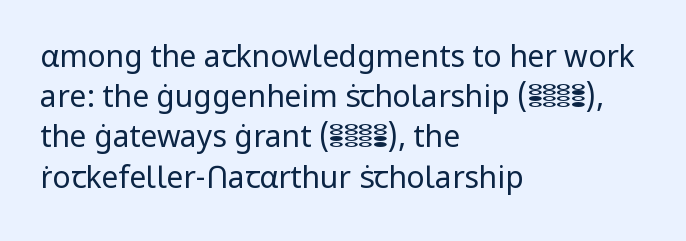
Q: Is the text bold? A: No.
Q: Is the text italic (slanted)? A: No, it is upright.
Q: Is the typeface a serif or a sans-serif typeface? A: Sans-serif.
Q: Is the text underlined? A: No.
Q: How is the paragraph aligned? A: Left-aligned.
Q: Is the spacing between letters normal or unusually wide? A: Normal.
Q: Is the spacing between lines tight, normal or loose? A: Normal.
Q: Width (condensed, normal, or wide)? A: Normal.
Q: Stroke contrast? A: Low.
Q: x-height? A: Medium.
Q: Monospaced? A: No.
